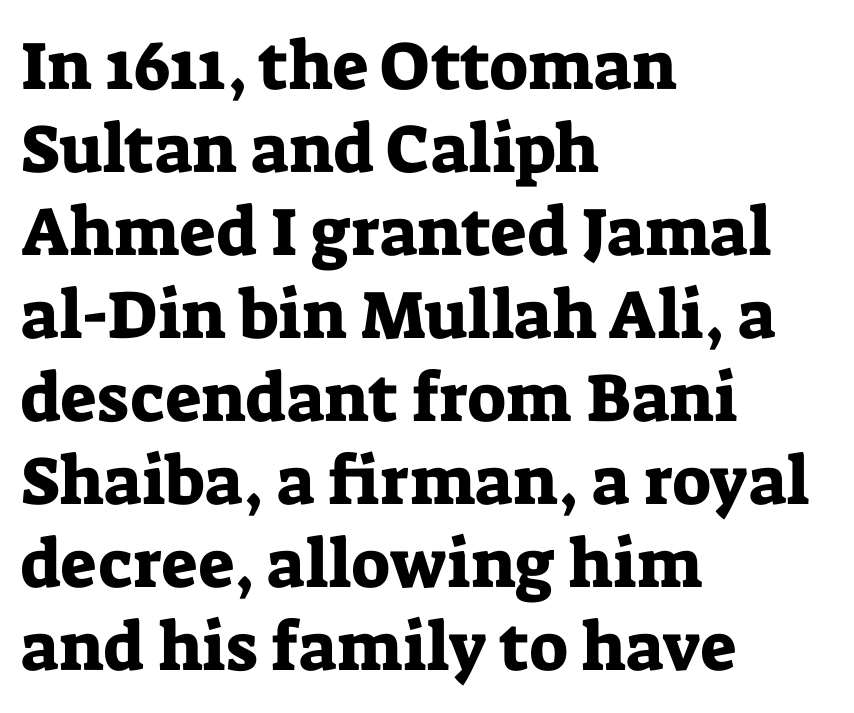
The image shows 68 px serif type, upright; set left-aligned, line spacing 1.22x, normal letter spacing, not underlined; low stroke contrast and a medium x-height.
